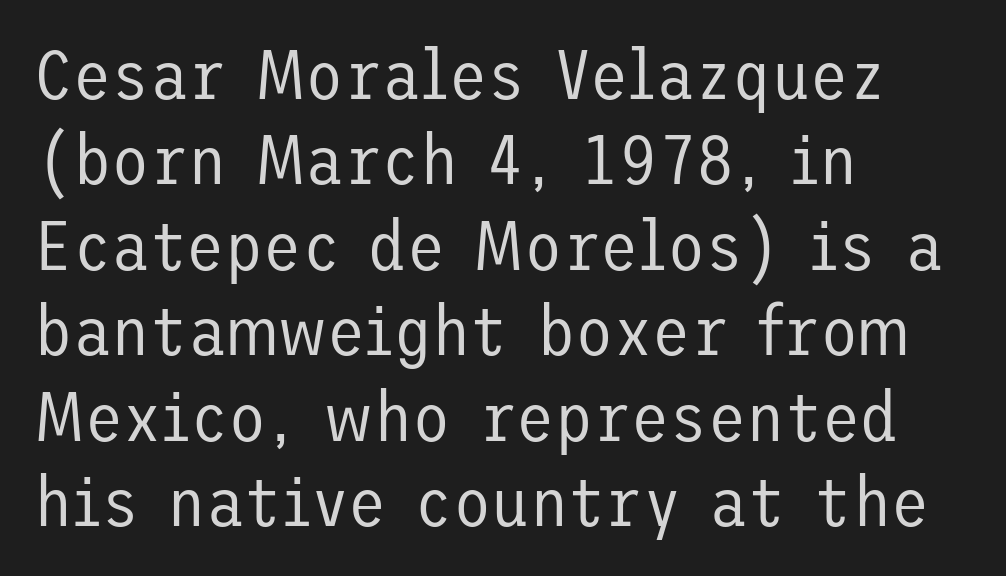
Q: Is the text bold? A: No.
Q: Is the text italic (slanted)? A: No, it is upright.
Q: Is the typeface a serif or a sans-serif typeface? A: Sans-serif.
Q: Is the text underlined? A: No.
Q: How is the paragraph aligned? A: Left-aligned.
Q: Is the spacing between letters normal or unusually wide? A: Normal.
Q: Width (condensed, normal, or wide)? A: Normal.
Q: Stroke contrast? A: Low.
Q: x-height? A: Medium.
